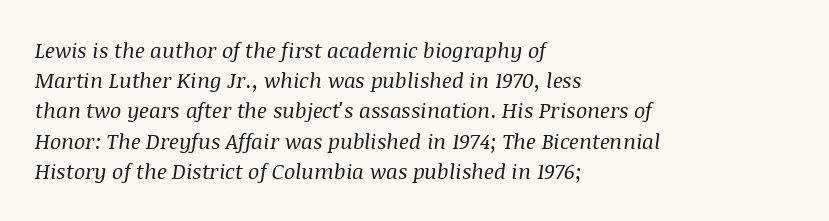
{"italic": "yes", "lean": "right", "slant_degrees": 8, "bold": "no", "underline": "no", "align": "left", "line_spacing": "normal", "line_spacing_ratio": 1.44, "letter_spacing": "normal", "letter_spacing_em": 0.0, "glyph_px": 21}
